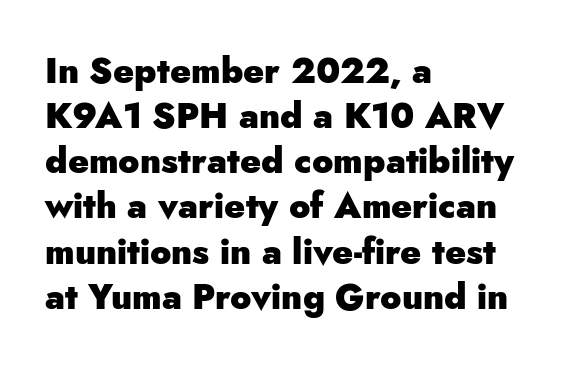
{"serif": "no", "italic": "no", "bold": "yes", "weight": "heavy", "width": "normal", "stroke_contrast": "low", "x_height": "small", "monospaced": "no", "underline": "no", "align": "left", "line_spacing": "normal", "line_spacing_ratio": 1.29, "letter_spacing": "normal", "letter_spacing_em": 0.0, "glyph_px": 35}
